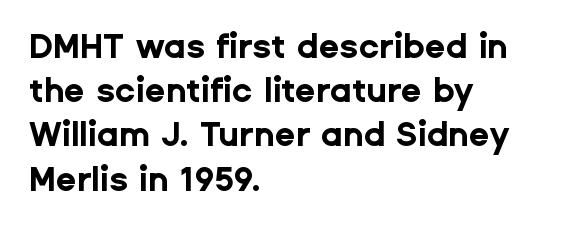
Q: Is the text bold? A: Yes.
Q: Is the text italic (slanted)? A: No, it is upright.
Q: Is the typeface a serif or a sans-serif typeface? A: Sans-serif.
Q: Is the text underlined? A: No.
Q: How is the paragraph aligned? A: Left-aligned.
Q: Is the spacing between letters normal or unusually wide? A: Normal.
Q: Is the spacing between lines tight, normal or loose? A: Normal.
Q: Width (condensed, normal, or wide)? A: Normal.
Q: Stroke contrast? A: Low.
Q: x-height? A: Medium.
Q: Monospaced? A: No.
